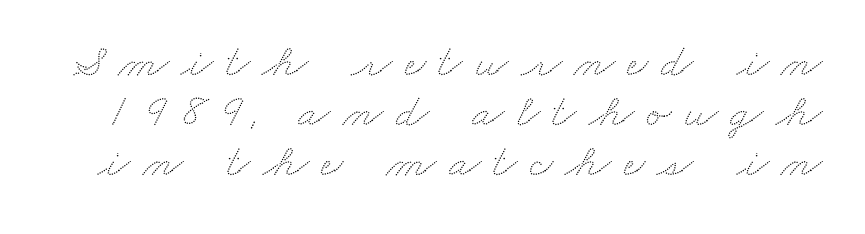
The image shows 47 px wide type; set tight line spacing (1.06x), unusually wide letter spacing (+0.26 em), not underlined; low stroke contrast and a small x-height.
